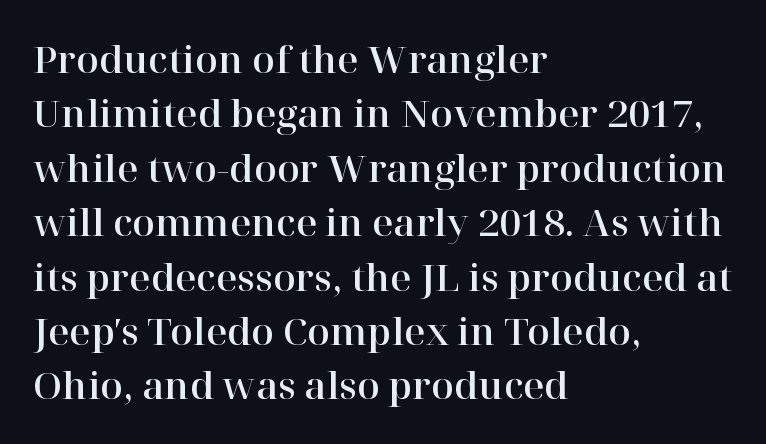
{"serif": "yes", "italic": "no", "width": "normal", "stroke_contrast": "high", "x_height": "medium", "monospaced": "no", "underline": "no", "align": "left", "line_spacing": "normal", "line_spacing_ratio": 1.47, "letter_spacing": "normal", "letter_spacing_em": 0.0, "glyph_px": 37}
